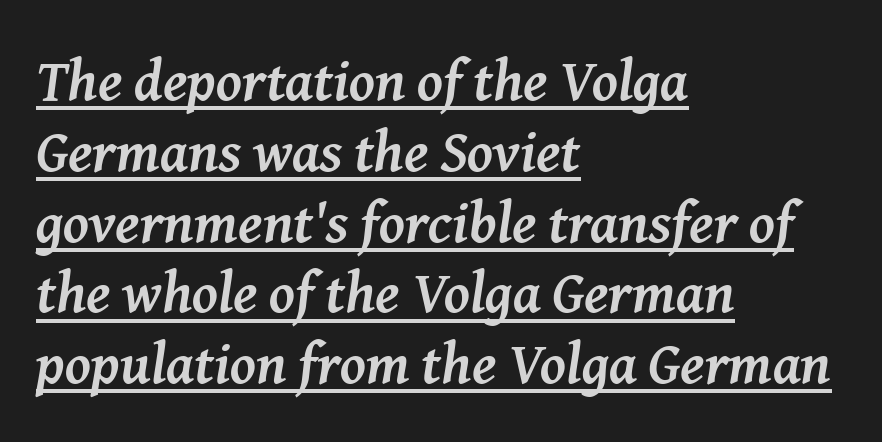
The image shows 58 px semibold serif type, italic (leaning right); set left-aligned, line spacing 1.22x, normal letter spacing, underlined; medium stroke contrast and a medium x-height.
